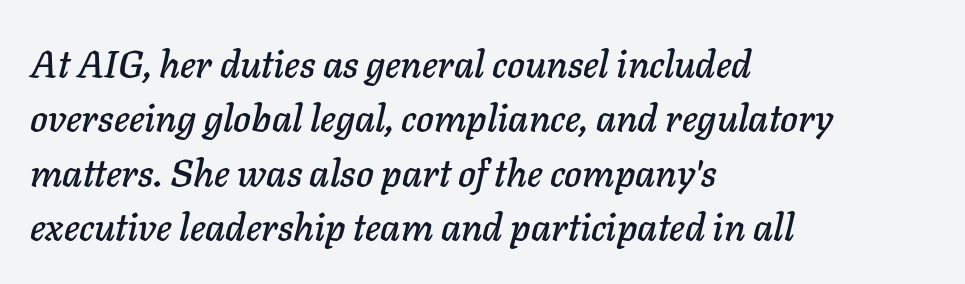
The image shows 38 px text type, italic (leaning right); set left-aligned, normal line spacing (1.43x), normal letter spacing, not underlined; low stroke contrast and a medium x-height.
